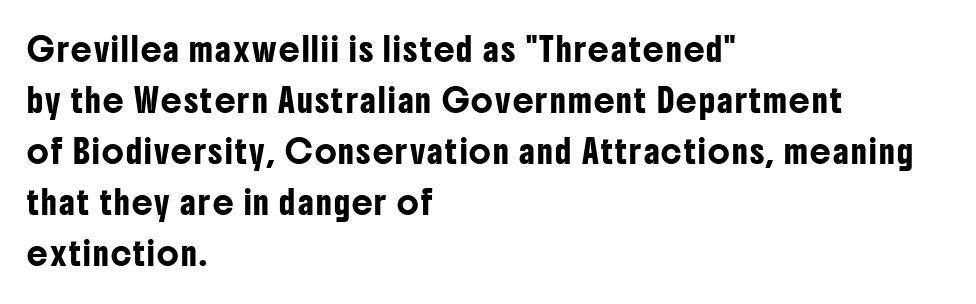
Words float on clear page, feet unadorned. The passage is arranged the way most books set body copy — flush left. Posture: vertical. Leading is clearly above the norm, producing a sparse column.
